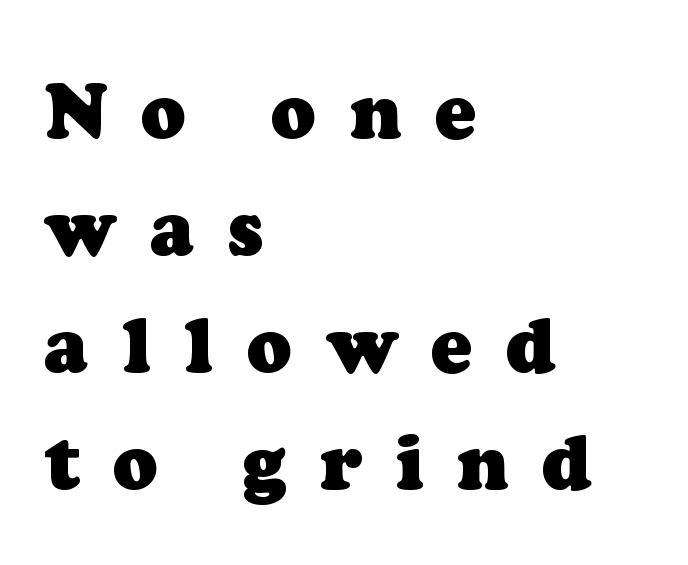
The image shows 75 px heavy serif type; set left-aligned, normal line spacing (1.56x), unusually wide letter spacing (+0.45 em), not underlined; low stroke contrast and a medium x-height.
